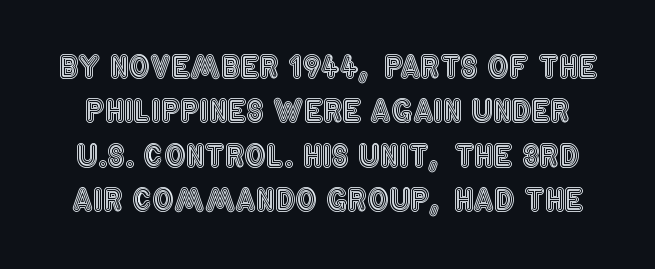
{"italic": "no", "width": "condensed", "x_height": "large", "monospaced": "no", "underline": "no", "line_spacing": "normal", "line_spacing_ratio": 1.48, "letter_spacing": "normal", "letter_spacing_em": 0.0, "glyph_px": 30}
